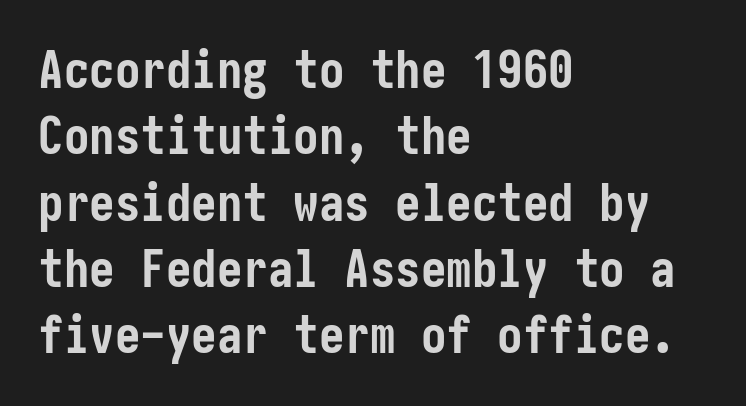
The image shows 51 px semibold, condensed sans-serif type, upright; set left-aligned, normal line spacing (1.3x), normal letter spacing, not underlined; low stroke contrast and a medium x-height.
